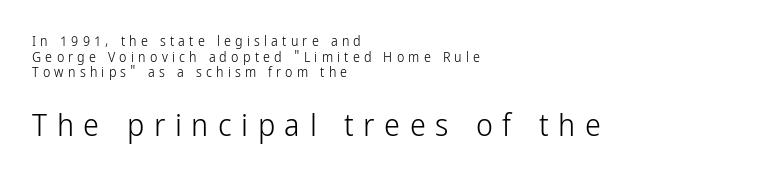
The image shows 32 px light, condensed sans-serif type, upright; set left-aligned, tight line spacing (1.11x), unusually wide letter spacing (+0.3 em), not underlined; the second (bottom) block is 2.29x larger; low stroke contrast and a medium x-height.
